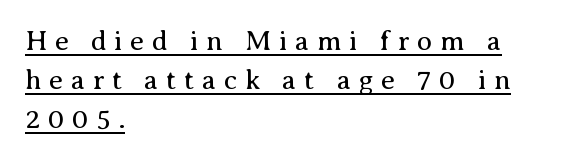
This sample is left-justified, so line endings fall wherever the words run out. Here the designer chose a conventional face with non-uniform glyph widths. Regarding serifs, this sample has them. Summary of vertical rhythm: regular, with standard interline spacing. Somebody hit Ctrl+U on this one — the words are underlined. The letterforms sit at book weight or below.
